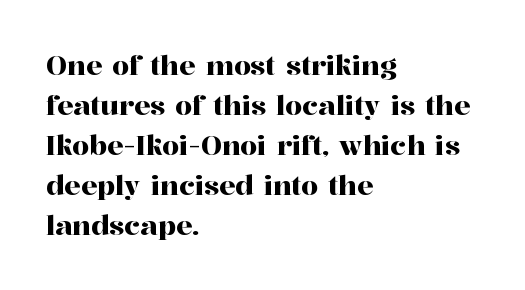
{"italic": "no", "underline": "no", "align": "left", "line_spacing": "normal", "line_spacing_ratio": 1.48, "letter_spacing": "normal", "letter_spacing_em": 0.0, "glyph_px": 27}
